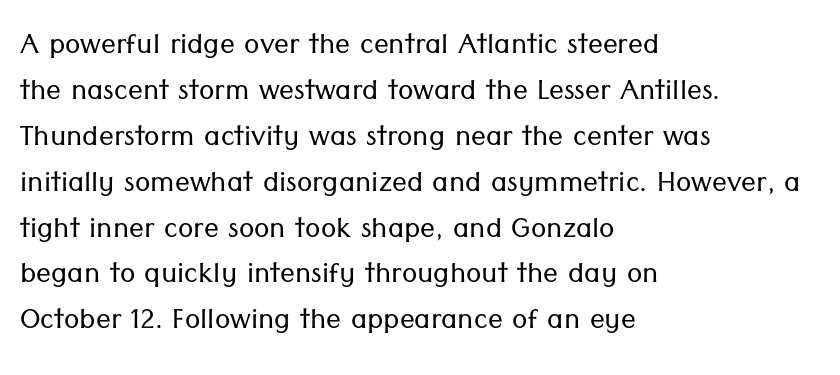
Q: Is the text bold? A: No.
Q: Is the text italic (slanted)? A: No, it is upright.
Q: Is the typeface a serif or a sans-serif typeface? A: Sans-serif.
Q: Is the text underlined? A: No.
Q: How is the paragraph aligned? A: Left-aligned.
Q: Is the spacing between letters normal or unusually wide? A: Normal.
Q: Width (condensed, normal, or wide)? A: Normal.
Q: Stroke contrast? A: Low.
Q: x-height? A: Medium.
Q: Monospaced? A: No.
